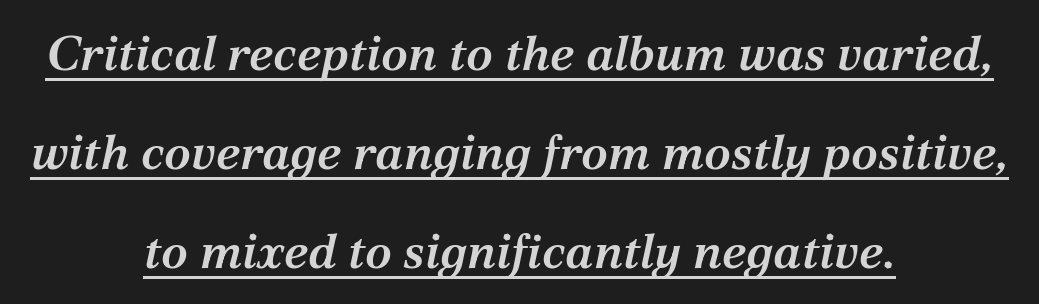
The image shows 49 px semibold serif type, italic (leaning right); set centered, loose line spacing (2.02x), normal letter spacing, underlined; medium stroke contrast and a medium x-height.
